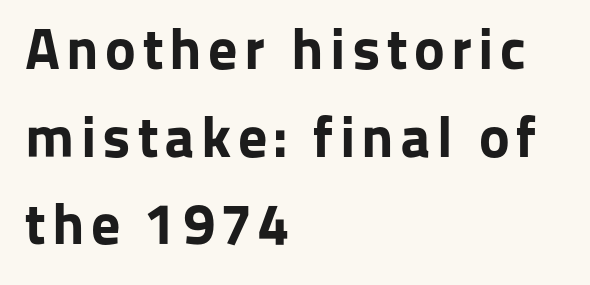
Q: Is the text bold? A: Yes.
Q: Is the text italic (slanted)? A: No, it is upright.
Q: Is the typeface a serif or a sans-serif typeface? A: Sans-serif.
Q: Is the text underlined? A: No.
Q: How is the paragraph aligned? A: Left-aligned.
Q: Is the spacing between lines tight, normal or loose? A: Normal.
Q: Width (condensed, normal, or wide)? A: Normal.
Q: Stroke contrast? A: Low.
Q: x-height? A: Medium.
Q: Monospaced? A: No.
